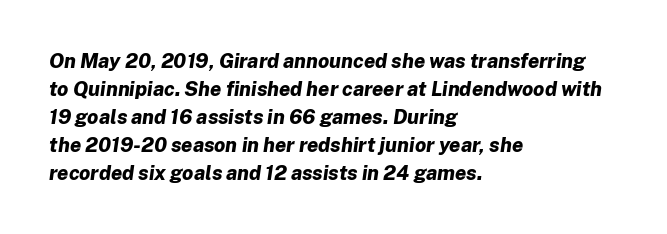
The passage shown stacks its lines at a standard gap. Standard letterfit; no display-style spreading of the glyphs. Its strokes are broad and dark, the hallmark of bold type. The rendering applies a slant to the glyphs. Check under the words: just untouched page. The paragraph shown leans on its left margin.
